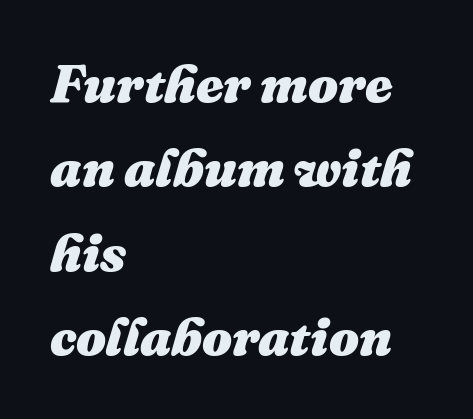
{"italic": "yes", "lean": "right", "slant_degrees": 16, "bold": "yes", "weight": "heavy", "width": "normal", "stroke_contrast": "medium", "x_height": "medium", "monospaced": "no", "underline": "no", "align": "left", "line_spacing": "normal", "line_spacing_ratio": 1.59, "letter_spacing": "normal", "letter_spacing_em": 0.0, "glyph_px": 53}
